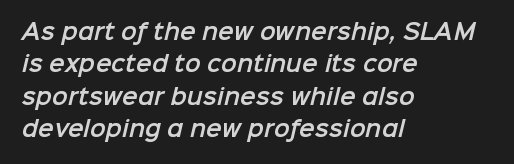
{"underline": "no", "align": "left", "line_spacing": "normal", "line_spacing_ratio": 1.54, "letter_spacing": "normal", "letter_spacing_em": 0.0, "glyph_px": 21}
